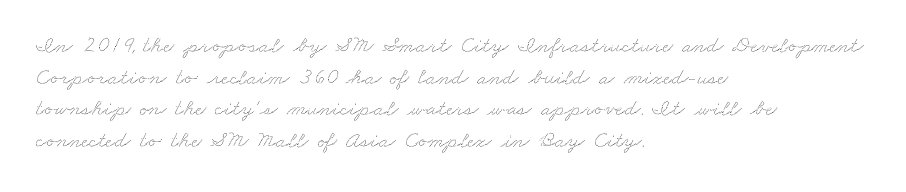
Q: Is the text underlined? A: No.
Q: How is the paragraph aligned? A: Left-aligned.
Q: Is the spacing between letters normal or unusually wide? A: Normal.
Q: Is the spacing between lines tight, normal or loose? A: Normal.
